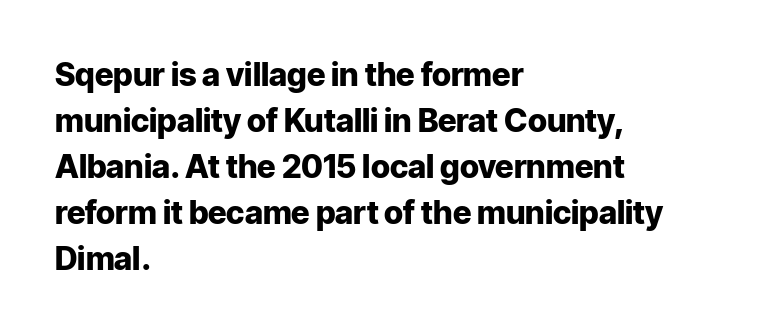
The letters are bold, with thick, heavy strokes. This is the regular roman posture of the typeface. The passage shown stacks its lines at a standard gap. The passage shown is not underscored anywhere. The rag falls on the right side of this text block. The rendering uses natural spacing where letterforms have individual widths.
